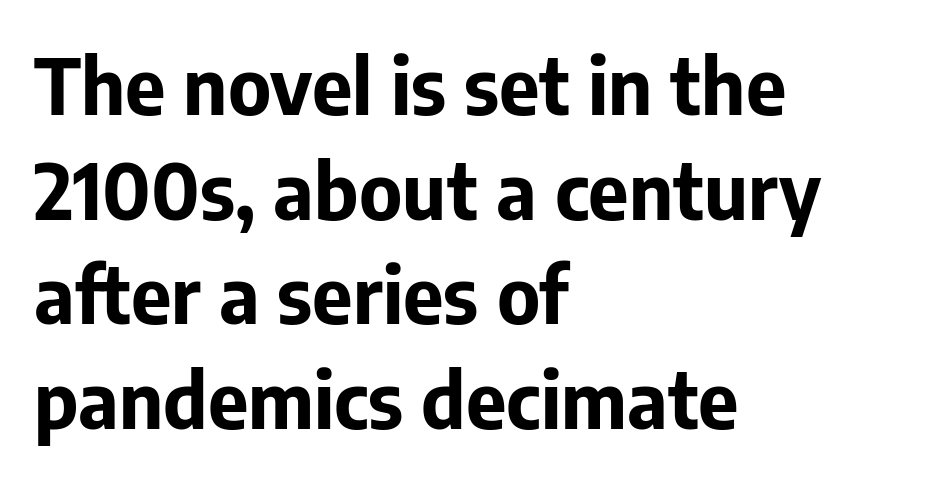
{"serif": "no", "italic": "no", "bold": "yes", "weight": "bold", "width": "normal", "stroke_contrast": "low", "x_height": "medium", "monospaced": "no", "underline": "no", "align": "left", "line_spacing": "normal", "line_spacing_ratio": 1.34, "letter_spacing": "normal", "letter_spacing_em": 0.0, "glyph_px": 78}
